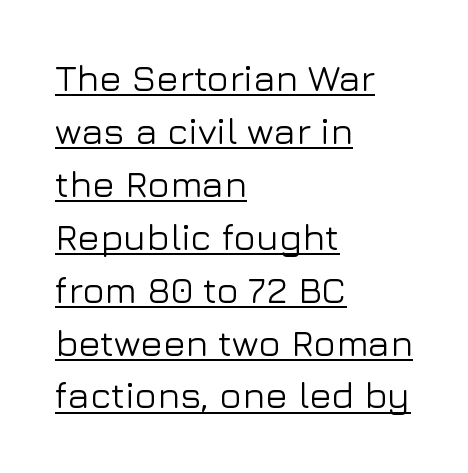
The designer left line spacing at the default. The rag falls on the right side of this text block. Spacing verdict: proportional, widths tailored to each character. Does the lettering tilt? It doesn't — this is upright. Check the space under the baseline: a stroke is drawn there. Default kerning and tracking; the words read as compact shapes.
